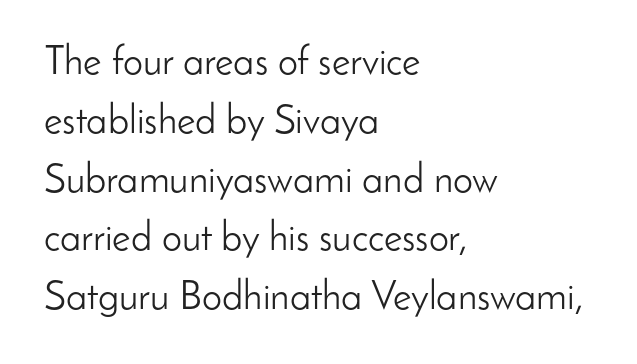
The image shows 40 px light sans-serif type, upright; set left-aligned, normal line spacing (1.47x), normal letter spacing, not underlined; low stroke contrast and a small x-height.
